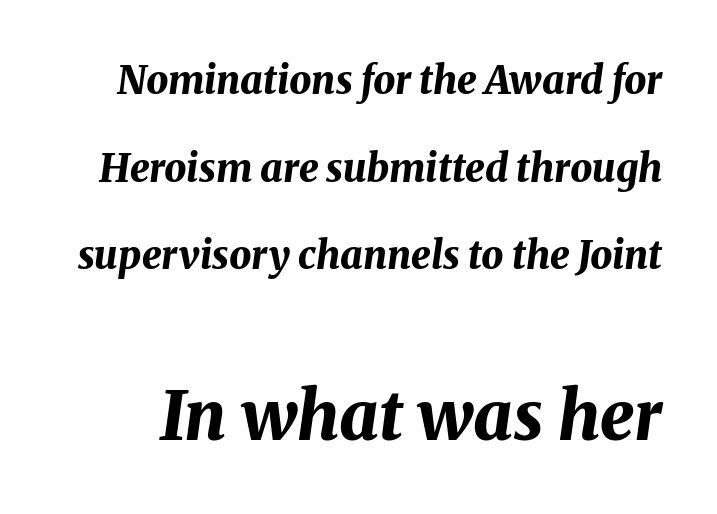
The image shows 68 px bold type, italic (leaning right); set loose line spacing (2.25x), normal letter spacing, not underlined; the second (bottom) block is 1.74x larger; medium stroke contrast and a medium x-height.
